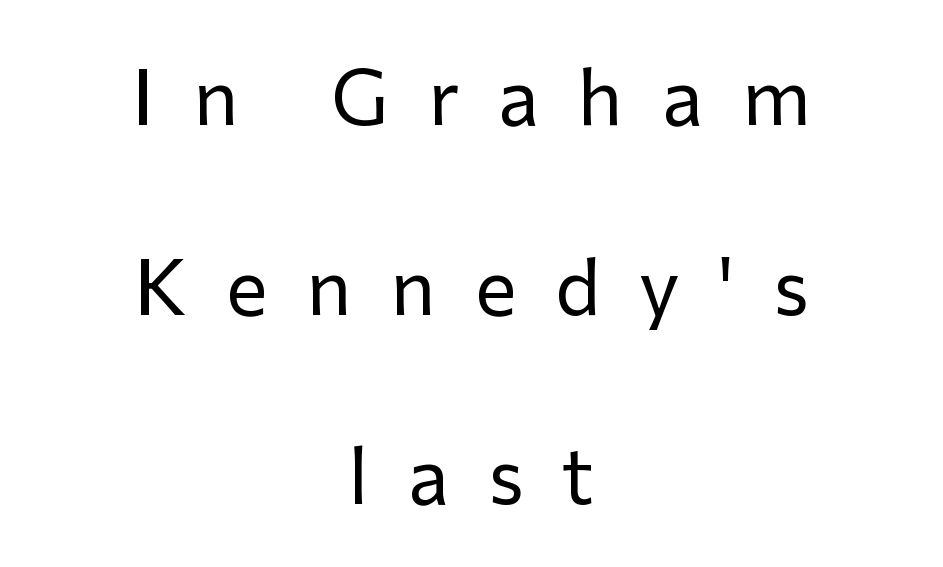
The letters advance in unequal steps, a hallmark of proportional type. No word sits above an underline. No letter is thick-stroked: the sample isn't bold. This sample uses expanded letter spacing, leaving extra air between glyphs. The designer dialed line spacing up above the default. Unlike italic type, these characters show no tilt at all.
